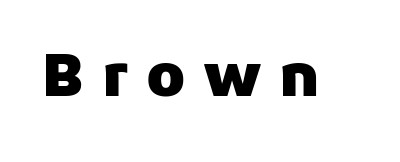
Nope, no serifs anywhere on these letters. Ordinary non-slanted type is in use. The glyphs are unaccompanied by any horizontal stroke below them. These words are printed bold, with thick strokes throughout.
